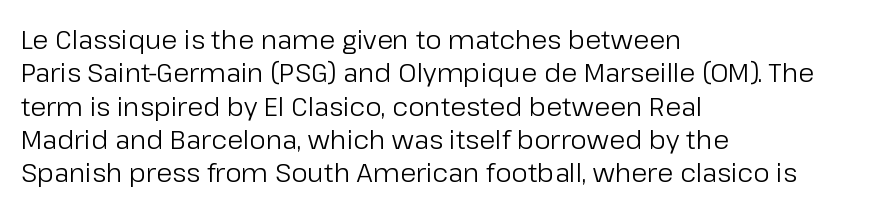
{"italic": "no", "bold": "no", "underline": "no", "align": "left", "line_spacing": "normal", "line_spacing_ratio": 1.28, "letter_spacing": "normal", "letter_spacing_em": 0.0, "glyph_px": 26}
